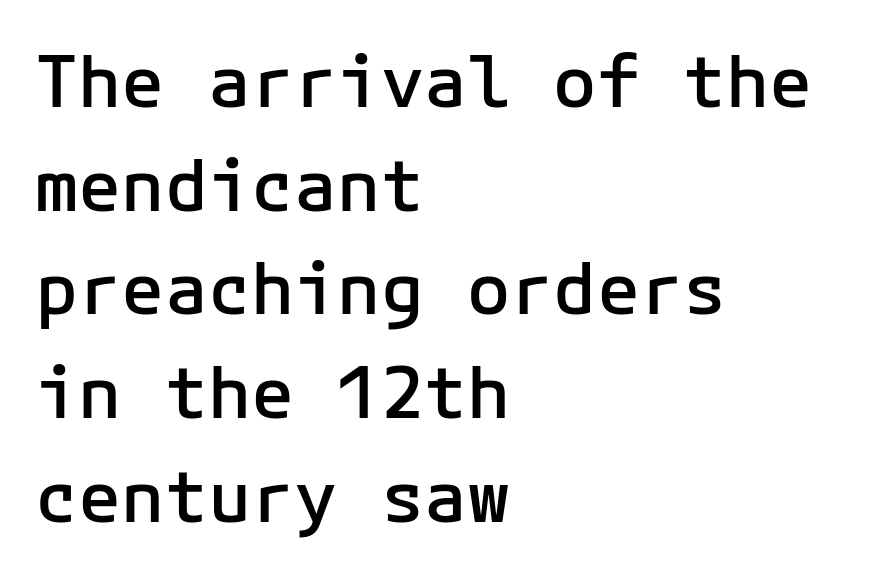
The image shows 72 px semibold sans-serif type, upright, monospaced; set left-aligned, normal line spacing (1.44x), normal letter spacing, not underlined; low stroke contrast and a medium x-height.
